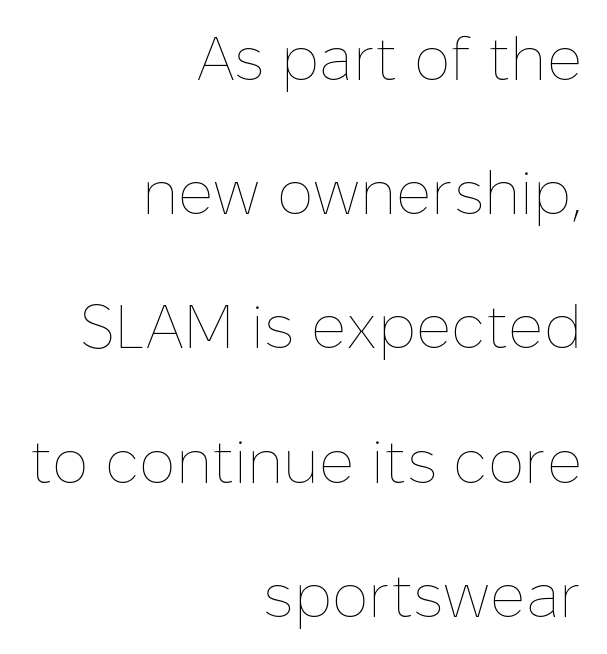
The image shows 61 px thin type, upright; set right-aligned, loose line spacing (2.2x), normal letter spacing, not underlined; low stroke contrast and a medium x-height.
